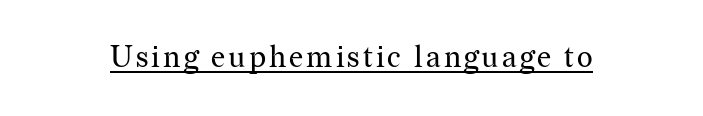
This is underlined copy, the kind a proofreader might mark for attention. In terms of letterform style, serifs are clearly present. The font sits on the lighter half of the weight spectrum, regular included. It's the straight-up-and-down kind of type.
